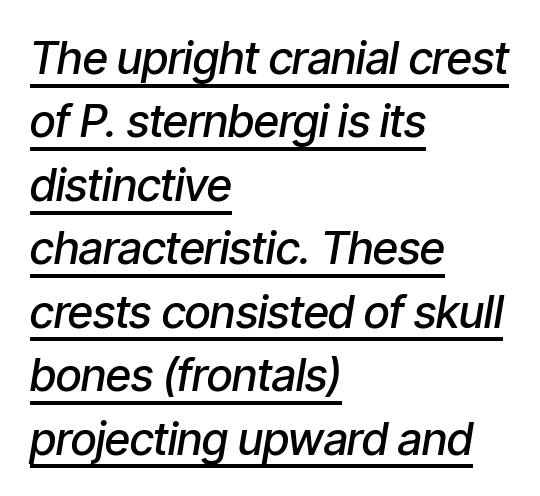
{"italic": "yes", "lean": "right", "slant_degrees": 9, "bold": "semi", "weight": "semibold", "width": "condensed", "stroke_contrast": "low", "x_height": "medium", "monospaced": "no", "underline": "yes", "align": "left", "line_spacing": "normal", "line_spacing_ratio": 1.41, "letter_spacing": "normal", "letter_spacing_em": 0.0, "glyph_px": 45}
